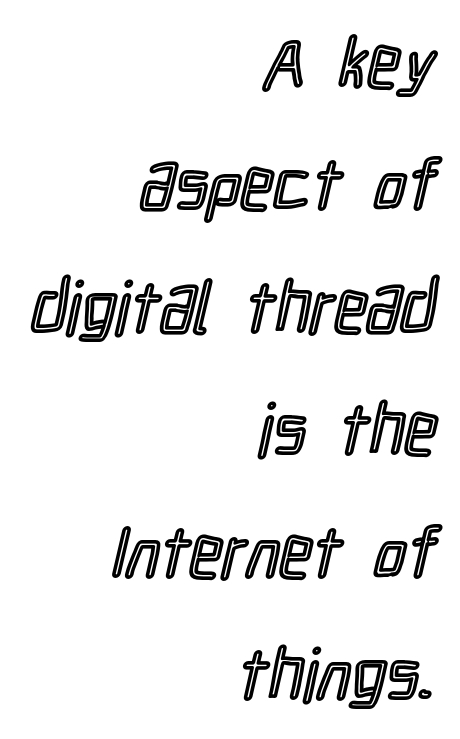
The face used here is proportionally spaced, like ordinary book or web type. The letters sit at their default tracking, neither squeezed nor spread. A typesetter would call this leading conventional body-copy spacing.
